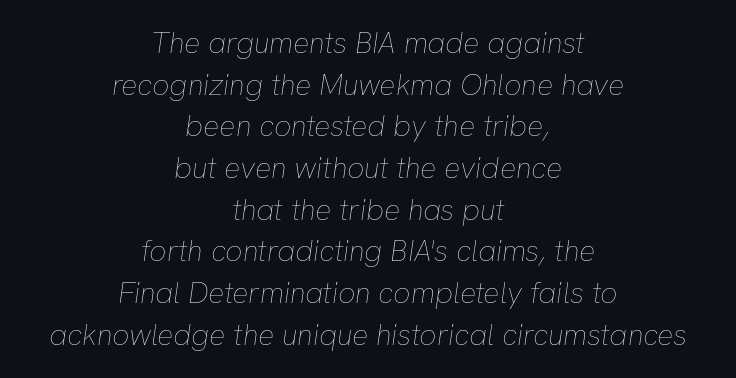
The letters advance in unequal steps, a hallmark of proportional type. A student would call this center alignment; a typographer would say set centered. The specimen reads as italic at a glance. Counters stay open thanks to moderate or lighter strokes.
